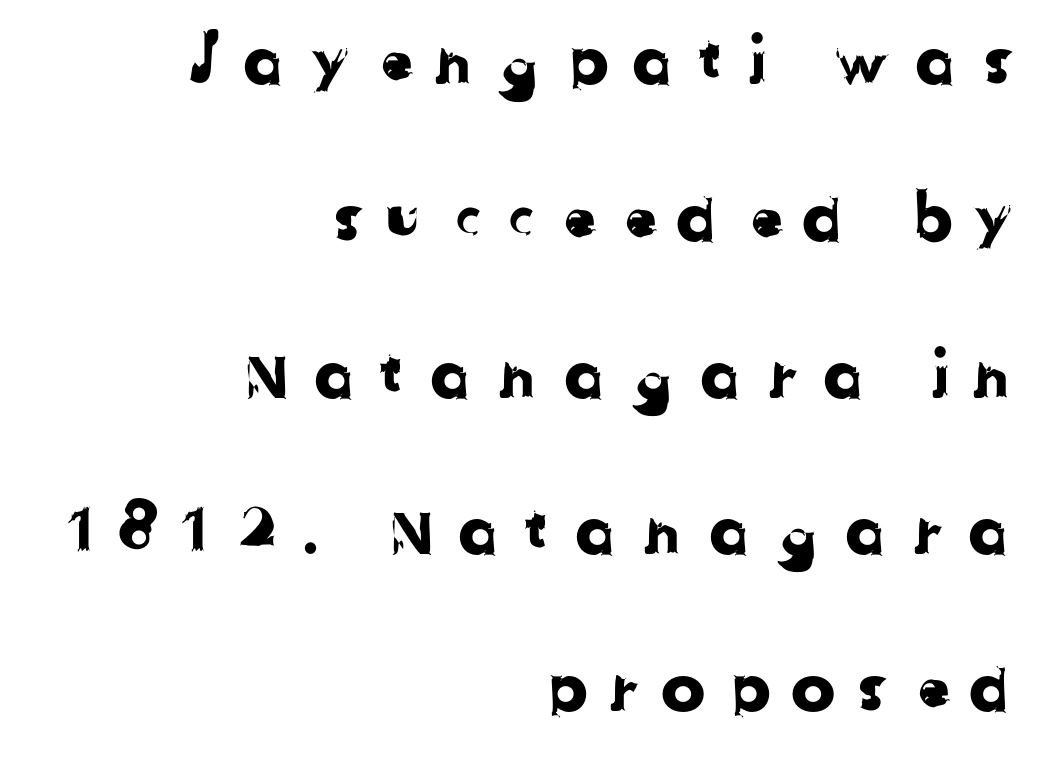
Compared with typical paragraphs, the rows here are farther apart. Is the block centered? No — it sits flush against the right margin. This rendering employs a face without finishing strokes, i.e., a sans-serif. Words appear elongated and porous because spacing is wide. Here the designer chose a conventional face with non-uniform glyph widths.
